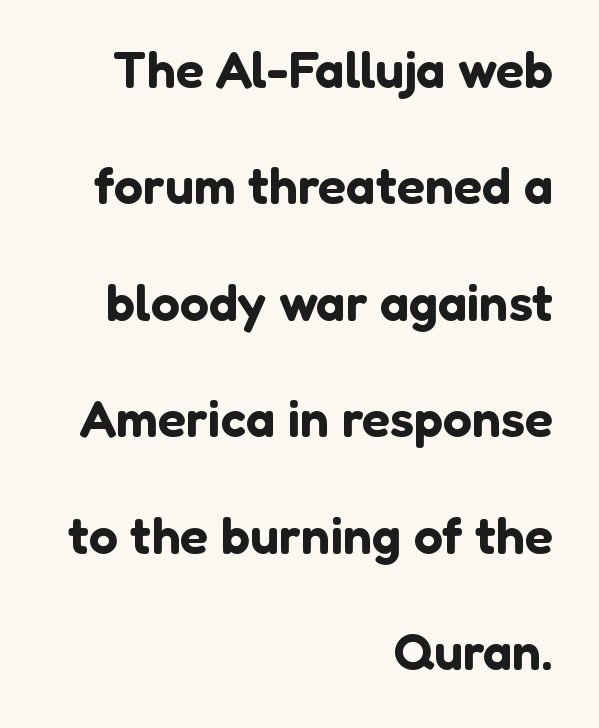
The image shows 52 px sans-serif type, upright; set right-aligned, loose line spacing (2.24x), normal letter spacing, not underlined; low stroke contrast and a medium x-height.
